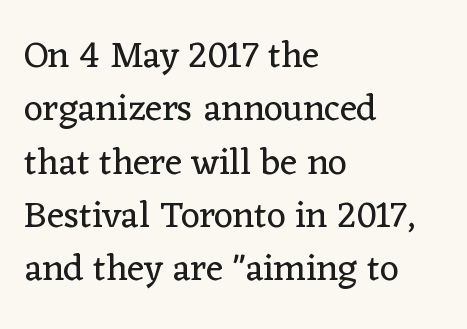
{"serif": "yes", "italic": "no", "bold": "no", "weight": "regular", "width": "normal", "stroke_contrast": "low", "x_height": "medium", "monospaced": "no", "underline": "no", "align": "left", "line_spacing": "normal", "line_spacing_ratio": 1.44, "letter_spacing": "normal", "letter_spacing_em": 0.0, "glyph_px": 37}
